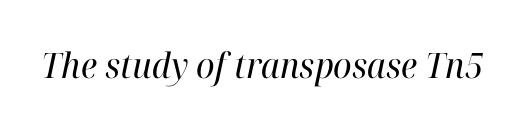
The image shows 35 px regular-weight serif type, italic (leaning right); set normal letter spacing, not underlined; high stroke contrast and a medium x-height.
